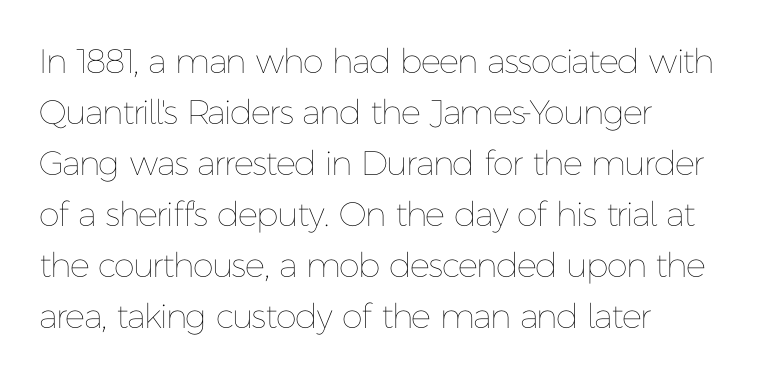
Q: Is the text bold? A: No.
Q: Is the text italic (slanted)? A: No, it is upright.
Q: Is the text underlined? A: No.
Q: Is the spacing between letters normal or unusually wide? A: Normal.
Q: Is the spacing between lines tight, normal or loose? A: Normal.
Q: Width (condensed, normal, or wide)? A: Normal.
Q: Stroke contrast? A: Low.
Q: x-height? A: Medium.
Q: Monospaced? A: No.
